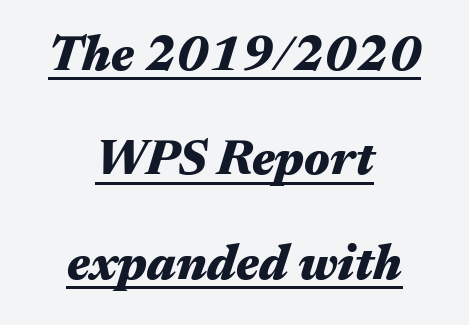
The compositor balanced each line on the midline. The whole block is typeset with a tilt. The tracking reads as untouched default to a designer's eye. Set as a true bold cut, around the 700 mark. The sample's only ornament is a line tracing under the words.
